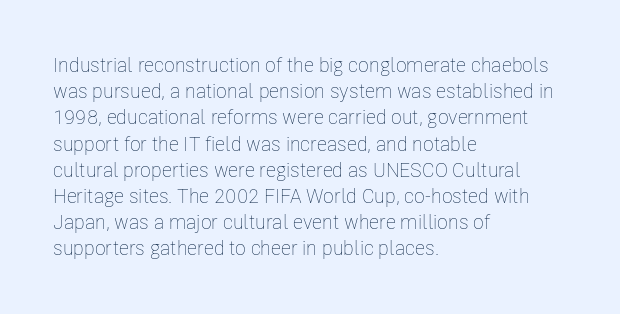
{"italic": "no", "bold": "no", "underline": "no", "align": "left", "line_spacing": "normal", "line_spacing_ratio": 1.31, "letter_spacing": "normal", "letter_spacing_em": 0.0, "glyph_px": 20}
